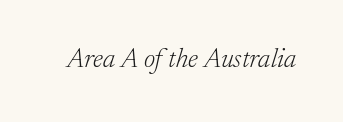
Underlining? Definitely not there. The glyphs look as if they've been sheared to an angle. Think standard paragraph weight, or any step lighter than that. The gaps between neighbouring characters are ordinary and unremarkable.
